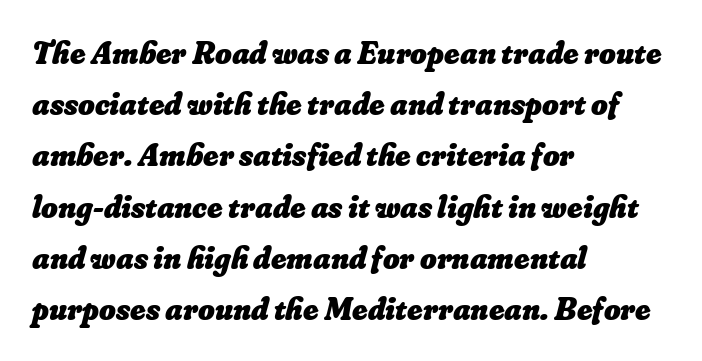
{"bold": "yes", "weight": "heavy", "width": "normal", "stroke_contrast": "low", "x_height": "small", "monospaced": "no", "underline": "no", "align": "left", "line_spacing": "normal", "line_spacing_ratio": 1.6, "letter_spacing": "normal", "letter_spacing_em": 0.0, "glyph_px": 32}
